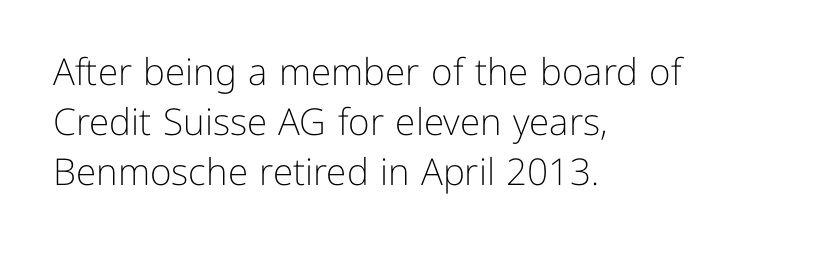
Tracking value appears to be zero — textbook default spacing. Layout note: lines flush left. Varying glyph widths throughout — classic text-font behaviour. No heavy texture on the line: the type isn't bold. Underlining? Definitely not there.
